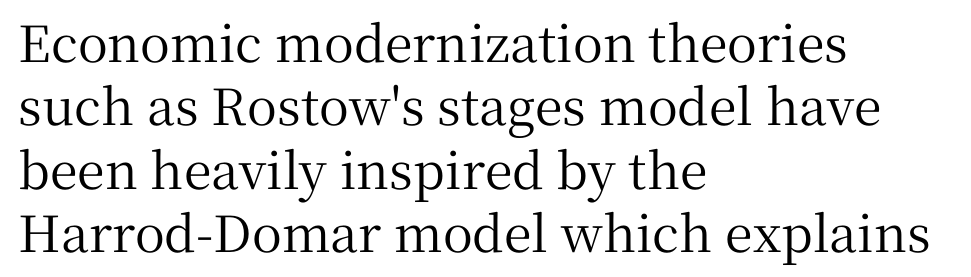
Does the type have serifs? Yes, each stem ends in a small foot. Letters rest on an invisible, unmarked baseline. Ascenders rise straight up at ninety degrees. The gaps between neighbouring characters are ordinary and unremarkable.
